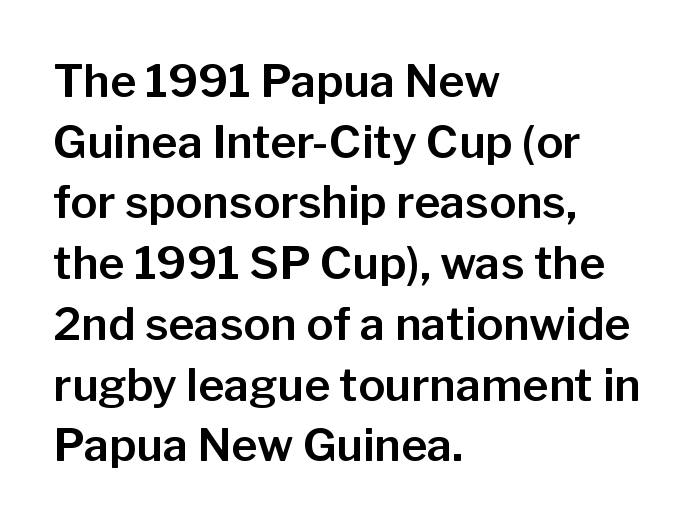
Q: Is the text italic (slanted)? A: No, it is upright.
Q: Is the typeface a serif or a sans-serif typeface? A: Sans-serif.
Q: Is the text underlined? A: No.
Q: How is the paragraph aligned? A: Left-aligned.
Q: Is the spacing between letters normal or unusually wide? A: Normal.
Q: Is the spacing between lines tight, normal or loose? A: Normal.
Q: Width (condensed, normal, or wide)? A: Normal.
Q: Stroke contrast? A: Low.
Q: x-height? A: Medium.
Q: Monospaced? A: No.
